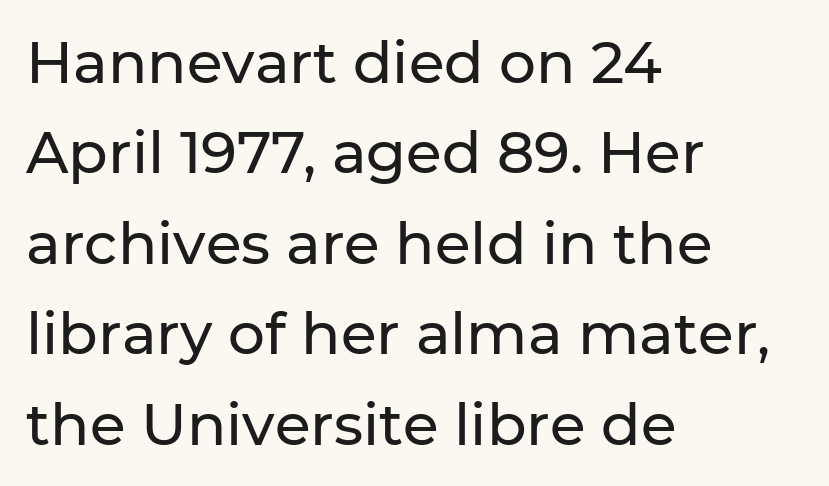
The image shows 58 px sans-serif type, upright; set left-aligned, normal line spacing (1.56x), normal letter spacing, not underlined; low stroke contrast and a medium x-height.
